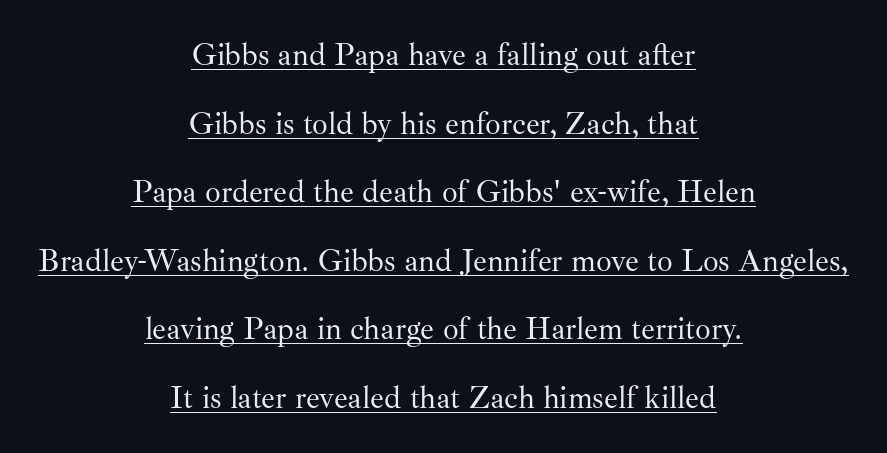
Q: Is the text bold? A: No.
Q: Is the text italic (slanted)? A: No, it is upright.
Q: Is the typeface a serif or a sans-serif typeface? A: Serif.
Q: Is the text underlined? A: Yes.
Q: How is the paragraph aligned? A: Centered.
Q: Is the spacing between letters normal or unusually wide? A: Normal.
Q: Is the spacing between lines tight, normal or loose? A: Loose.
Q: Width (condensed, normal, or wide)? A: Normal.
Q: Stroke contrast? A: Medium.
Q: x-height? A: Small.
Q: Monospaced? A: No.
